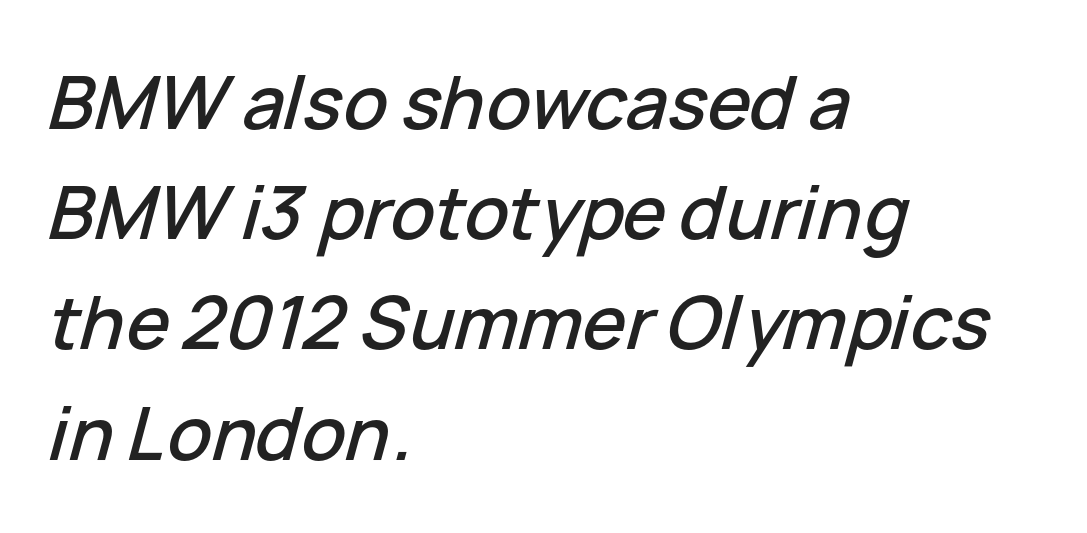
The image shows 73 px text type, italic (leaning right); set left-aligned, normal line spacing (1.51x), normal letter spacing, not underlined; low stroke contrast and a medium x-height.
